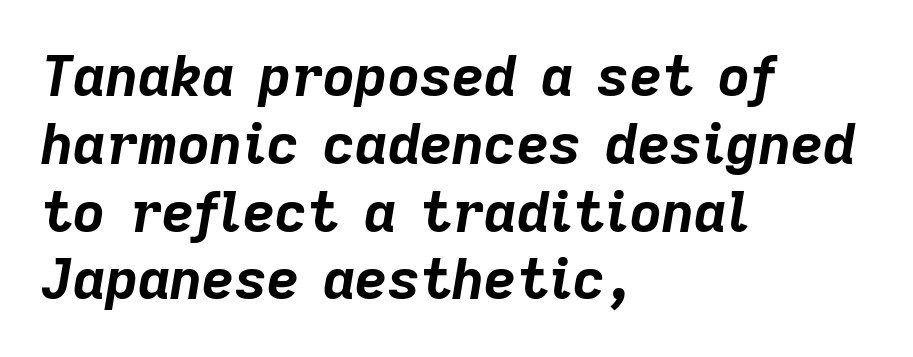
{"italic": "yes", "lean": "right", "slant_degrees": 9, "bold": "yes", "weight": "bold", "width": "normal", "stroke_contrast": "low", "x_height": "medium", "monospaced": "no", "underline": "no", "align": "left", "line_spacing_ratio": 1.21, "letter_spacing": "normal", "letter_spacing_em": 0.0, "glyph_px": 56}
